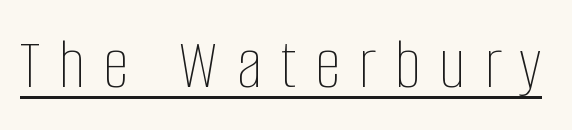
The image shows 74 px thin, condensed type, upright; set unusually wide letter spacing (+0.25 em), underlined; low stroke contrast and a large x-height.
